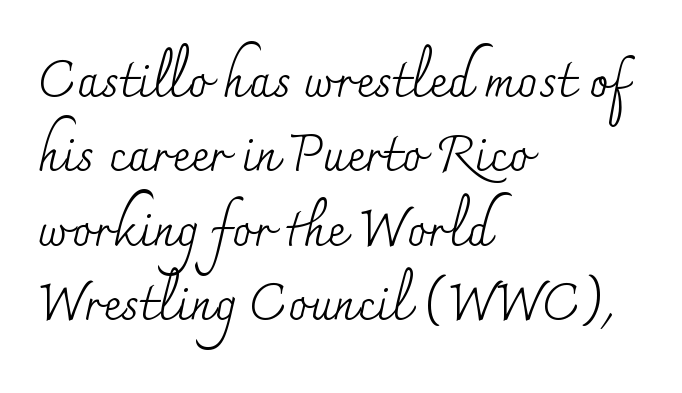
Q: Is the text bold? A: No.
Q: Is the text italic (slanted)? A: Yes.
Q: Is the typeface a serif or a sans-serif typeface? A: Serif.
Q: Is the text underlined? A: No.
Q: How is the paragraph aligned? A: Left-aligned.
Q: Is the spacing between letters normal or unusually wide? A: Normal.
Q: Is the spacing between lines tight, normal or loose? A: Normal.
Q: Width (condensed, normal, or wide)? A: Normal.
Q: Stroke contrast? A: Medium.
Q: x-height? A: Small.
Q: Monospaced? A: No.
